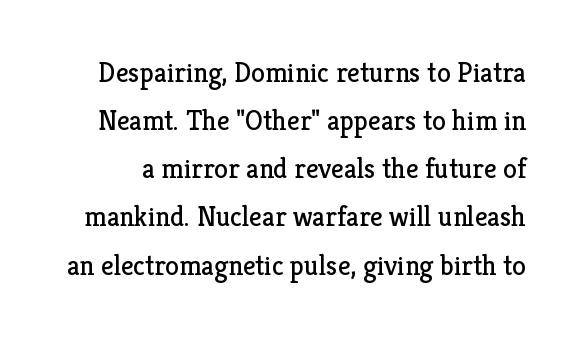
{"serif": "yes", "italic": "no", "bold": "no", "weight": "regular", "width": "normal", "stroke_contrast": "low", "x_height": "medium", "monospaced": "no", "underline": "no", "line_spacing_ratio": 1.72, "letter_spacing": "normal", "letter_spacing_em": 0.0, "glyph_px": 28}
